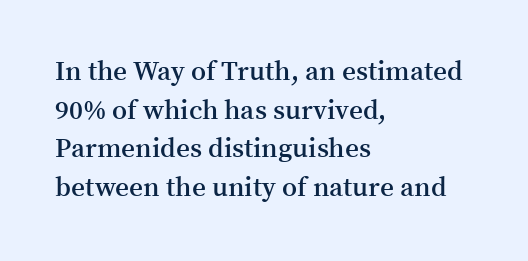
The rendering anchors every line to the left-hand side. The letters stand straight up with perfectly vertical stems. Baseline-to-baseline distance is the conventional proportion of letter height. The glyphs have the mass of a demibold cut, below bold.
